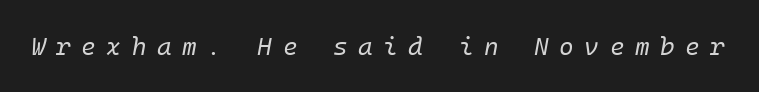
{"italic": "yes", "lean": "right", "slant_degrees": 10, "bold": "no", "underline": "no", "letter_spacing": "wide", "letter_spacing_em": 0.42, "glyph_px": 25}
